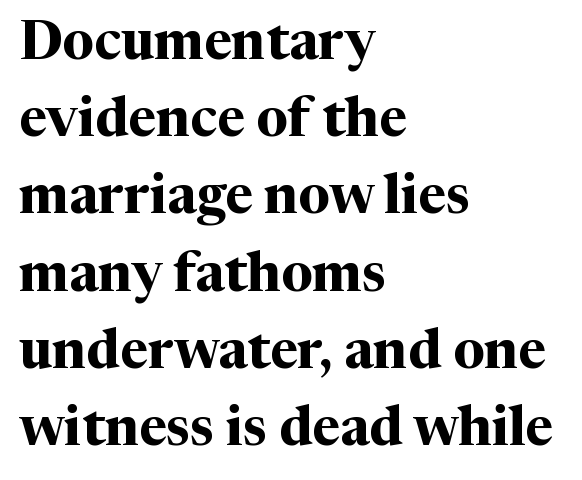
{"serif": "yes", "italic": "no", "bold": "yes", "weight": "bold", "width": "normal", "stroke_contrast": "medium", "x_height": "medium", "monospaced": "no", "underline": "no", "align": "left", "line_spacing": "normal", "line_spacing_ratio": 1.43, "letter_spacing": "normal", "letter_spacing_em": 0.0, "glyph_px": 54}
